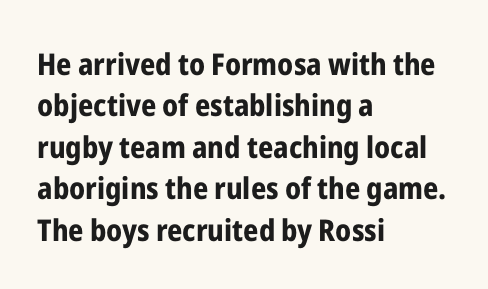
Bare-footed words on every line. Thick stems and heavy bowls — unmistakably bold. Unlike italic type, these characters show no tilt at all. Looks like regular typesetting: each glyph gets only the width it needs.
